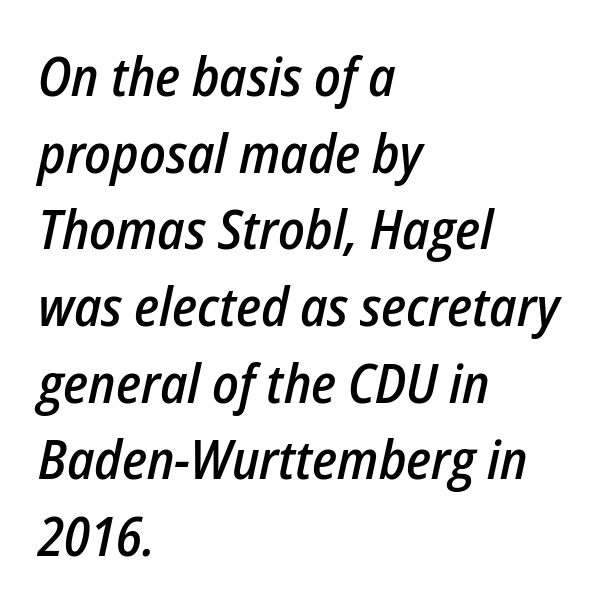
The image shows 54 px semibold, condensed type, italic (leaning right); set left-aligned, normal line spacing (1.42x), normal letter spacing, not underlined; low stroke contrast and a medium x-height.
